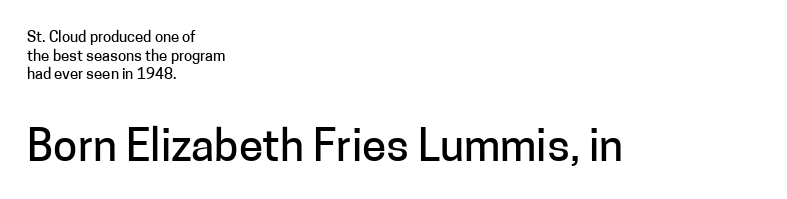
Q: Is the text italic (slanted)? A: No, it is upright.
Q: Is the typeface a serif or a sans-serif typeface? A: Sans-serif.
Q: Is the text underlined? A: No.
Q: How is the paragraph aligned? A: Left-aligned.
Q: Is the spacing between letters normal or unusually wide? A: Normal.
Q: Is the spacing between lines tight, normal or loose? A: Normal.
Q: Which block of text is set in a larger size, the first (top) or the second (bottom)? A: The second (bottom) one.
Q: Width (condensed, normal, or wide)? A: Normal.
Q: Stroke contrast? A: Low.
Q: x-height? A: Medium.
Q: Monospaced? A: No.
